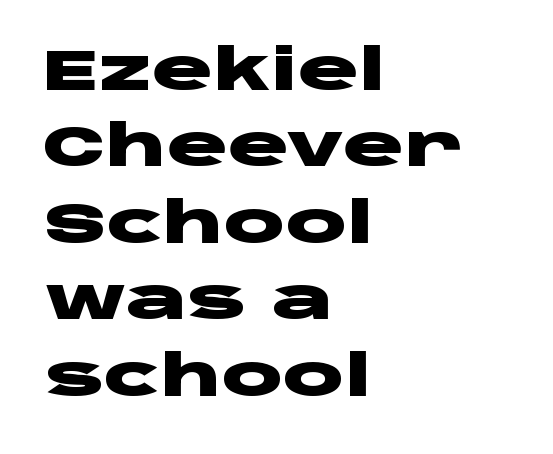
The image shows 57 px heavy, wide sans-serif type, upright; set left-aligned, normal line spacing (1.34x), normal letter spacing, not underlined; low stroke contrast and a large x-height.
